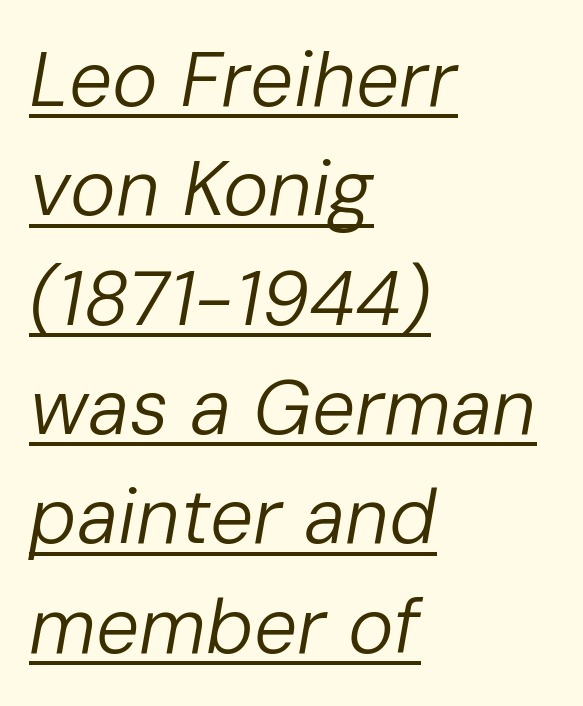
Q: Is the text bold? A: No.
Q: Is the text italic (slanted)? A: Yes, it leans right by about 10 degrees.
Q: Is the text underlined? A: Yes.
Q: How is the paragraph aligned? A: Left-aligned.
Q: Is the spacing between letters normal or unusually wide? A: Normal.
Q: Is the spacing between lines tight, normal or loose? A: Normal.
Q: Width (condensed, normal, or wide)? A: Normal.
Q: Stroke contrast? A: Low.
Q: x-height? A: Medium.
Q: Monospaced? A: No.
